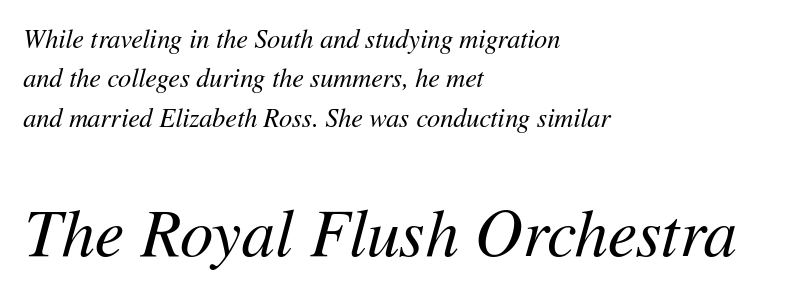
Quick note: italic. In terms of leading, this rendering sits right in the middle. Think of a printed novel: that variable character pitch is what you see here. Nobody touched the tracking dial on this one. The glyphs are unaccompanied by any horizontal stroke below them. The weight would be labelled regular, book, light, or lighter still.
